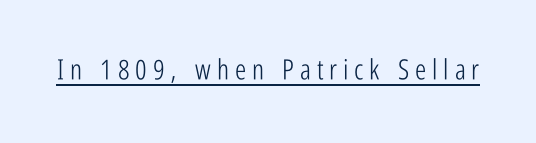
The image shows 28 px light, condensed sans-serif type, upright; set unusually wide letter spacing (+0.21 em), underlined; low stroke contrast and a medium x-height.
